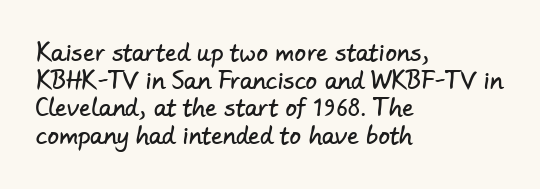
The image shows 23 px text type; set left-aligned, line spacing 1.2x, normal letter spacing, not underlined.
